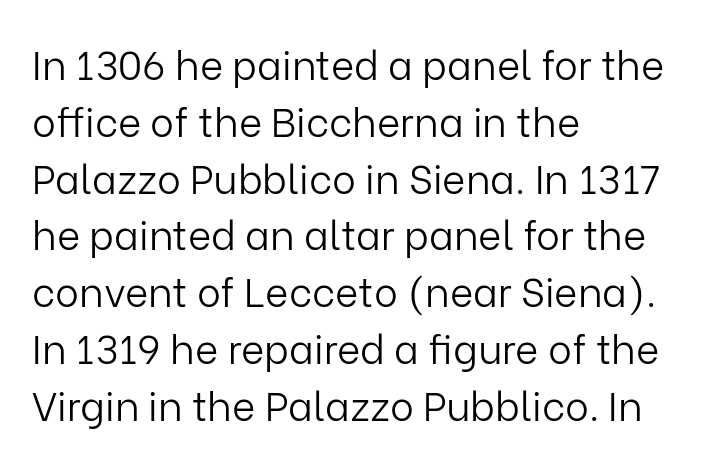
Q: Is the text bold? A: No.
Q: Is the text italic (slanted)? A: No, it is upright.
Q: Is the typeface a serif or a sans-serif typeface? A: Sans-serif.
Q: Is the text underlined? A: No.
Q: How is the paragraph aligned? A: Left-aligned.
Q: Is the spacing between letters normal or unusually wide? A: Normal.
Q: Is the spacing between lines tight, normal or loose? A: Normal.
Q: Width (condensed, normal, or wide)? A: Normal.
Q: Stroke contrast? A: Low.
Q: x-height? A: Medium.
Q: Monospaced? A: No.
